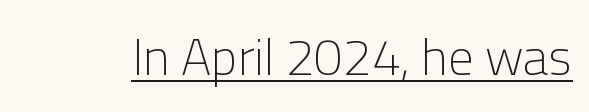
Does the lettering tilt? It doesn't — this is upright. Bold? No — there's no thickening of the strokes. Each letter keeps its own natural width here, so spacing adapts to shape. Look at the tracking — it's just the regular setting, nothing added.
